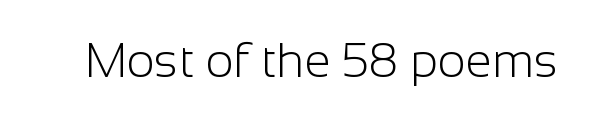
{"serif": "no", "italic": "no", "bold": "no", "weight": "light", "width": "normal", "stroke_contrast": "low", "x_height": "medium", "monospaced": "no", "underline": "no", "letter_spacing": "normal", "letter_spacing_em": 0.0, "glyph_px": 48}
